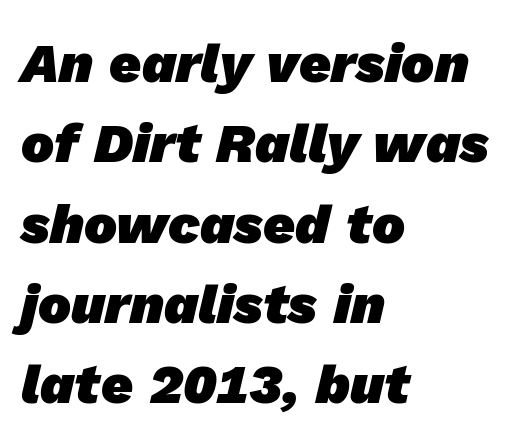
{"serif": "no", "bold": "yes", "weight": "heavy", "width": "normal", "stroke_contrast": "low", "x_height": "medium", "monospaced": "no", "underline": "no", "align": "left", "line_spacing": "normal", "line_spacing_ratio": 1.46, "letter_spacing": "normal", "letter_spacing_em": 0.0, "glyph_px": 55}
